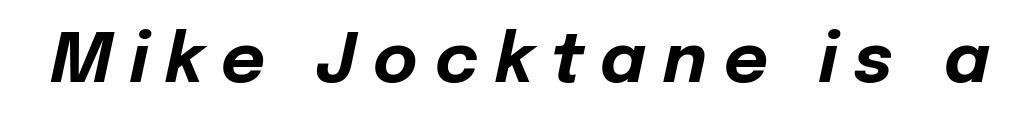
Tracking value appears strongly positive — letters spread wide. Spacing verdict: proportional, widths tailored to each character. What weight is shown? A full bold with thick strokes. A clean baseline with only descenders dipping below it. The passage shown leans; its letterforms are oblique.
